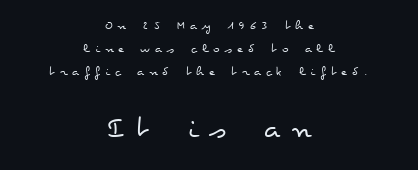
The image shows 32 px regular-weight, wide type, upright; set centered, normal line spacing (1.64x), unusually wide letter spacing (+0.35 em), not underlined; the second (bottom) block is 2.29x larger; low stroke contrast and a small x-height.
